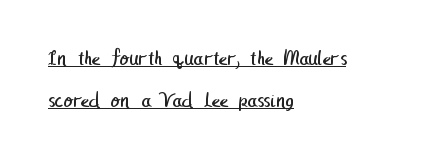
{"bold": "no", "underline": "yes", "align": "left", "line_spacing": "loose", "line_spacing_ratio": 1.98, "letter_spacing": "normal", "letter_spacing_em": 0.0, "glyph_px": 21}
